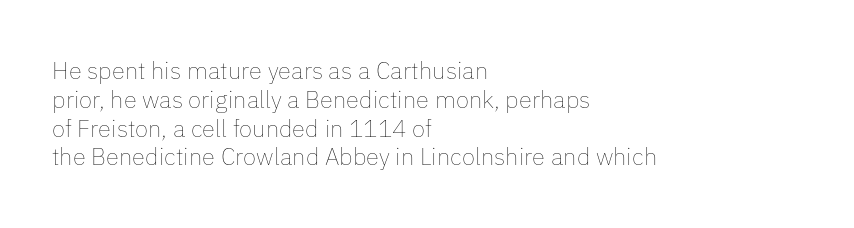
The image shows 24 px text type, upright; set left-aligned, line spacing 1.2x, normal letter spacing, not underlined.
